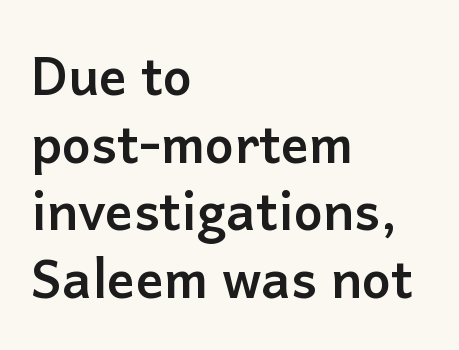
Q: Is the text bold? A: Yes.
Q: Is the text italic (slanted)? A: No, it is upright.
Q: Is the typeface a serif or a sans-serif typeface? A: Sans-serif.
Q: Is the text underlined? A: No.
Q: How is the paragraph aligned? A: Left-aligned.
Q: Is the spacing between letters normal or unusually wide? A: Normal.
Q: Is the spacing between lines tight, normal or loose? A: Normal.
Q: Width (condensed, normal, or wide)? A: Normal.
Q: Stroke contrast? A: Low.
Q: x-height? A: Medium.
Q: Monospaced? A: No.
